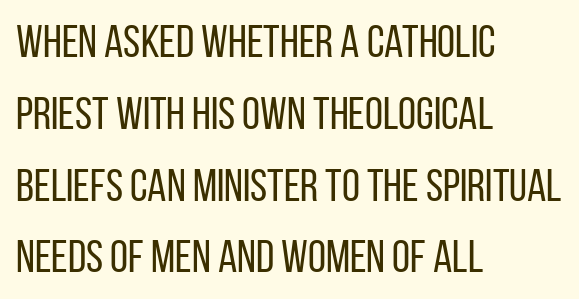
{"serif": "no", "italic": "no", "bold": "no", "weight": "regular", "width": "condensed", "stroke_contrast": "low", "x_height": "large", "monospaced": "no", "underline": "no", "align": "left", "line_spacing": "normal", "line_spacing_ratio": 1.56, "letter_spacing": "normal", "letter_spacing_em": 0.0, "glyph_px": 46}
